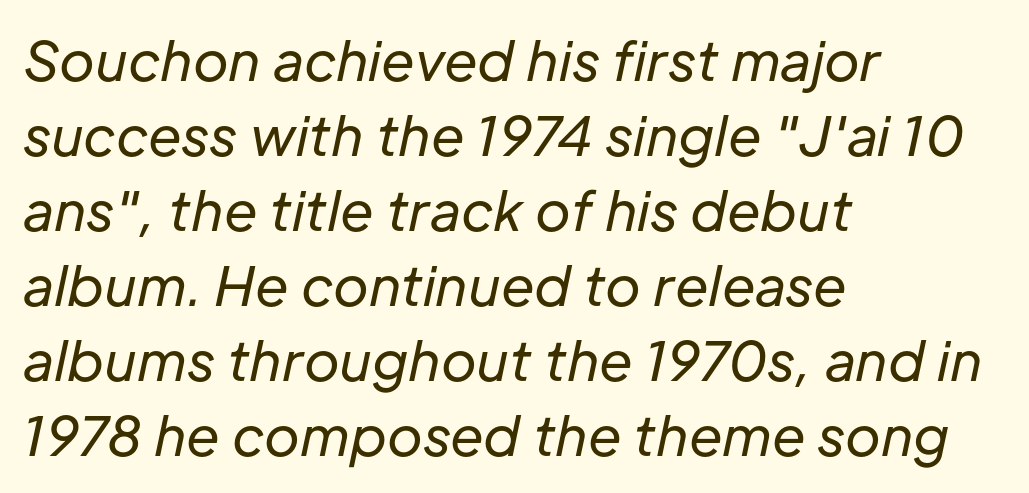
Q: Is the text bold? A: No.
Q: Is the text italic (slanted)? A: Yes, it leans right by about 12 degrees.
Q: Is the text underlined? A: No.
Q: How is the paragraph aligned? A: Left-aligned.
Q: Is the spacing between letters normal or unusually wide? A: Normal.
Q: Is the spacing between lines tight, normal or loose? A: Normal.
Q: Width (condensed, normal, or wide)? A: Normal.
Q: Stroke contrast? A: Low.
Q: x-height? A: Medium.
Q: Monospaced? A: No.
